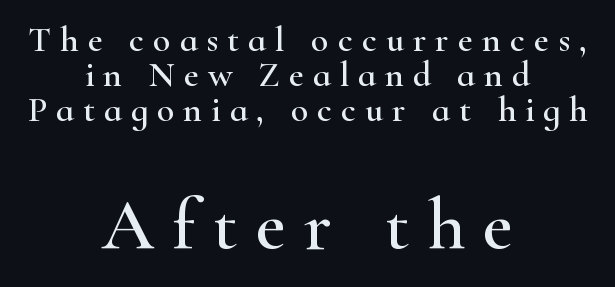
{"serif": "yes", "italic": "no", "width": "wide", "stroke_contrast": "high", "x_height": "small", "monospaced": "no", "underline": "no", "align": "center", "line_spacing": "tight", "line_spacing_ratio": 0.97, "letter_spacing": "wide", "letter_spacing_em": 0.25, "larger_block": "second", "size_ratio": 2.03, "glyph_px": 73}
